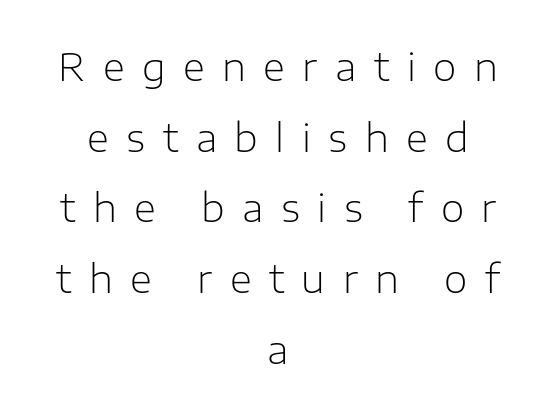
The image shows 38 px light sans-serif type, upright; set centered, line spacing 1.86x, unusually wide letter spacing (+0.46 em), not underlined; low stroke contrast and a medium x-height.
